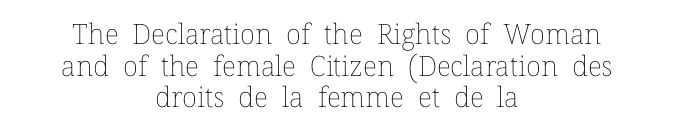
The image shows 28 px thin type, upright; set centered, tight line spacing (1.13x), normal letter spacing, not underlined; low stroke contrast and a medium x-height.
